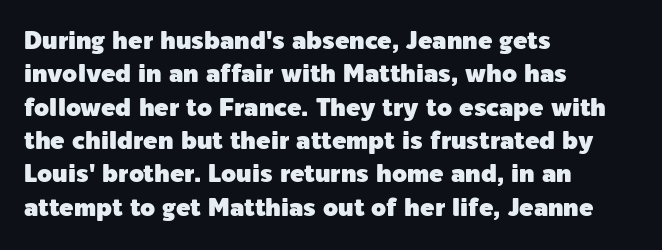
{"italic": "no", "underline": "no", "align": "left", "line_spacing": "normal", "line_spacing_ratio": 1.39, "letter_spacing": "normal", "letter_spacing_em": 0.0, "glyph_px": 24}
